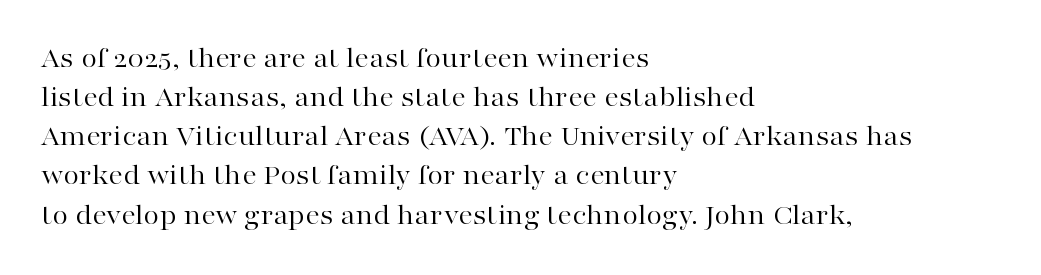
The image shows 29 px regular-weight, wide serif type, upright; set left-aligned, normal line spacing (1.35x), normal letter spacing, not underlined; high stroke contrast and a medium x-height.
